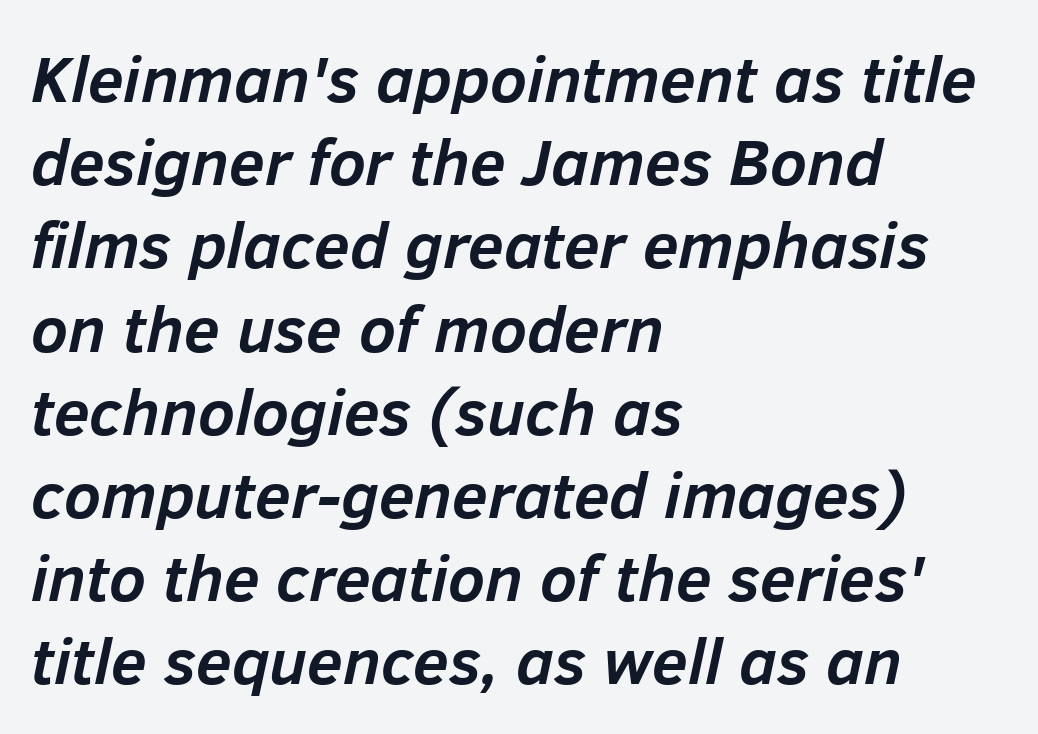
Each letter keeps its own natural width here, so spacing adapts to shape. Students, this is bold: see how much ink each stroke carries. Rule under the text: the space is simply empty. The rendering uses a moderate line-height, typical for paragraphs. Look at the tracking — it's just the regular setting, nothing added. A typesetter would mark this as italic.
